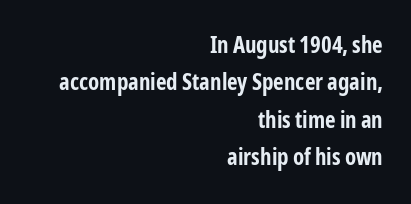
The image shows 23 px bold type, upright; set right-aligned, normal line spacing (1.62x), normal letter spacing, not underlined.
